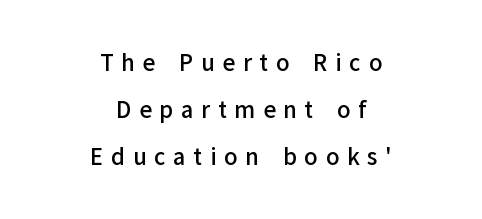
Compared with a flush-left layout, this one balances lines on the center instead. It's the straight-up-and-down kind of type. Clear beneath every line of the passage. Moderately thickened strokes mark this as semibold type.
